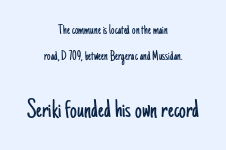
The image shows 27 px text type, upright; set centered, line spacing 1.86x, normal letter spacing, not underlined; the second (bottom) block is 1.93x larger.
